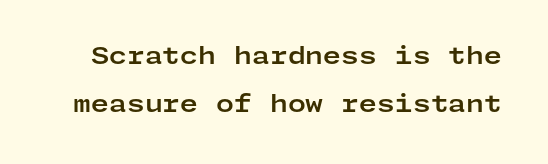
Q: Is the text bold? A: Yes.
Q: Is the text italic (slanted)? A: No, it is upright.
Q: Is the text underlined? A: No.
Q: Is the spacing between letters normal or unusually wide? A: Normal.
Q: Is the spacing between lines tight, normal or loose? A: Loose.
